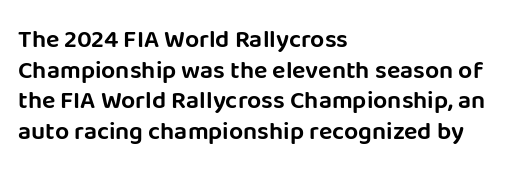
Which margin do the lines hug? The left one — the right edge is uneven. Bare-footed words on every line. Here the glyphs are tracked normally, forming tight word shapes. Does the lettering tilt? It doesn't — this is upright.
